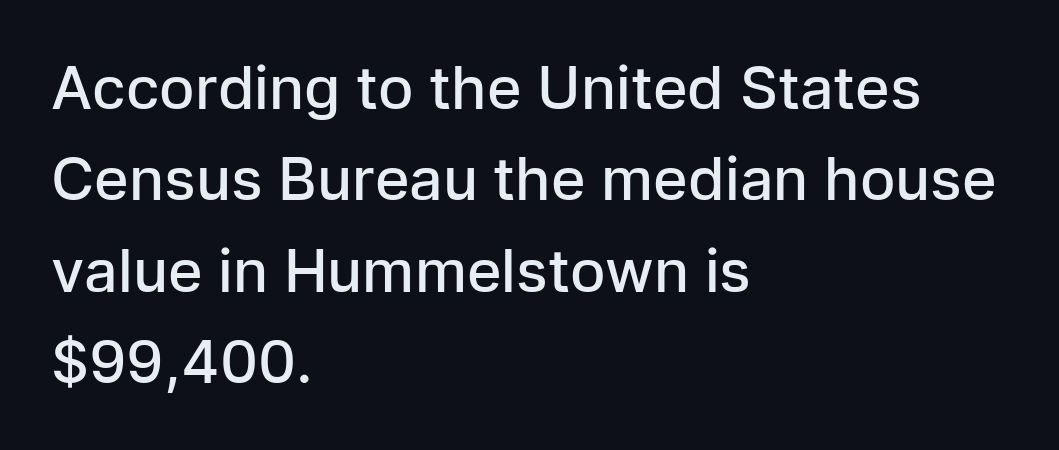
The image shows 59 px semibold sans-serif type, upright; set left-aligned, normal line spacing (1.55x), normal letter spacing, not underlined; low stroke contrast and a medium x-height.
